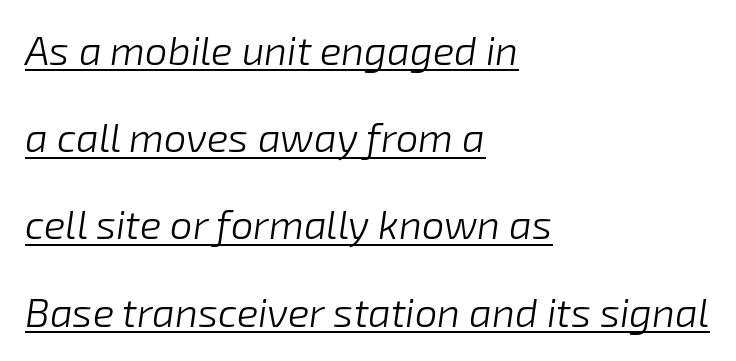
The image shows 40 px light type, italic (leaning right); set left-aligned, loose line spacing (2.18x), normal letter spacing, underlined; low stroke contrast and a medium x-height.
